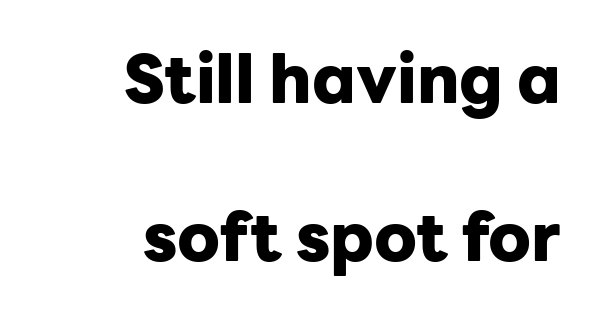
The image shows 67 px heavy sans-serif type, upright; set loose line spacing (2.36x), normal letter spacing, not underlined; low stroke contrast and a medium x-height.
